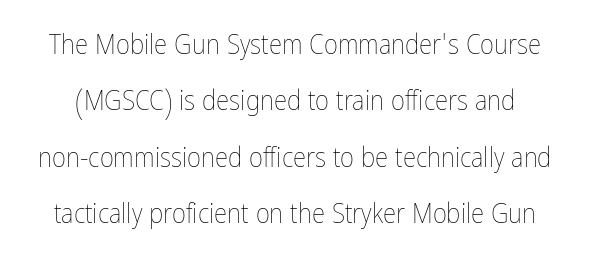
Q: Is the text bold? A: No.
Q: Is the text italic (slanted)? A: No, it is upright.
Q: Is the text underlined? A: No.
Q: Is the spacing between letters normal or unusually wide? A: Normal.
Q: Is the spacing between lines tight, normal or loose? A: Loose.
